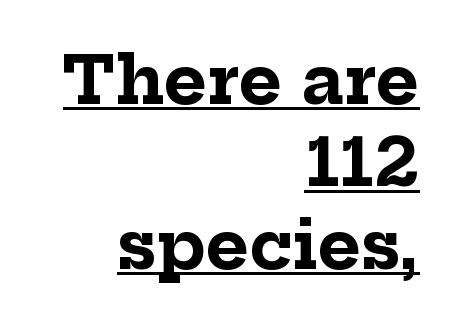
Think of a printed novel: that variable character pitch is what you see here. Characters follow at the spacing the type designer built in. This sample uses a serif face. A typesetter would mark this as roman, not italic.
